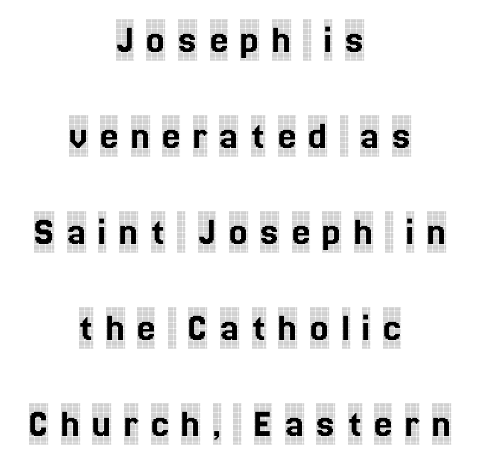
Q: Is the text italic (slanted)? A: No, it is upright.
Q: Is the typeface a serif or a sans-serif typeface? A: Serif.
Q: Is the text underlined? A: No.
Q: How is the paragraph aligned? A: Centered.
Q: Is the spacing between letters normal or unusually wide? A: Unusually wide.
Q: Is the spacing between lines tight, normal or loose? A: Loose.
Q: Width (condensed, normal, or wide)? A: Condensed.
Q: x-height? A: Large.
Q: Monospaced? A: No.
